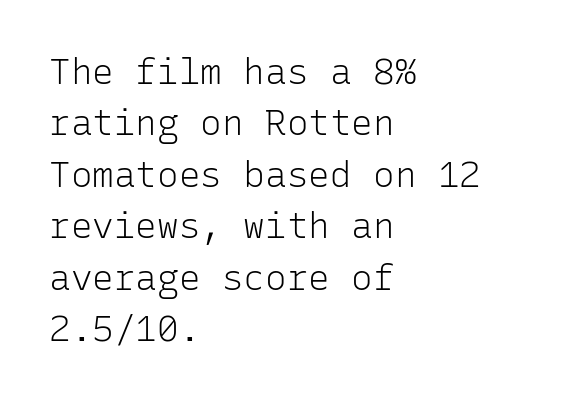
Q: Is the text bold? A: No.
Q: Is the text italic (slanted)? A: No, it is upright.
Q: Is the typeface a serif or a sans-serif typeface? A: Sans-serif.
Q: Is the text underlined? A: No.
Q: How is the paragraph aligned? A: Left-aligned.
Q: Is the spacing between letters normal or unusually wide? A: Normal.
Q: Is the spacing between lines tight, normal or loose? A: Normal.
Q: Width (condensed, normal, or wide)? A: Normal.
Q: Stroke contrast? A: Low.
Q: x-height? A: Medium.
Q: Monospaced? A: Yes.
